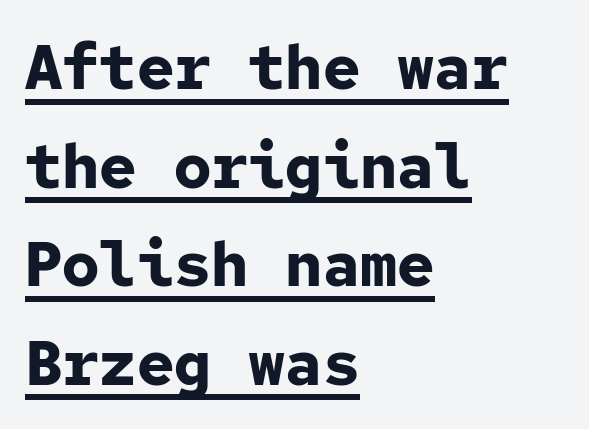
The image shows 62 px bold sans-serif type, upright, monospaced; set left-aligned, normal line spacing (1.59x), normal letter spacing, underlined; low stroke contrast and a medium x-height.
